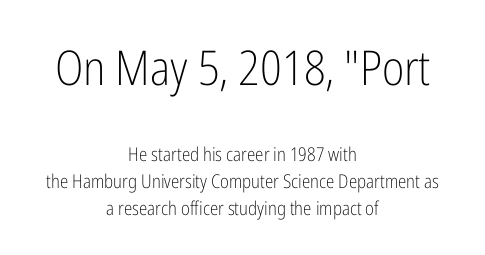
The passage shown is not underscored anywhere. Here the glyphs are tracked normally, forming tight word shapes. The text was rendered using a sans face with plain stroke endings. Posture: upright roman. Does the copy run flush right? No — it is centered line by line.
